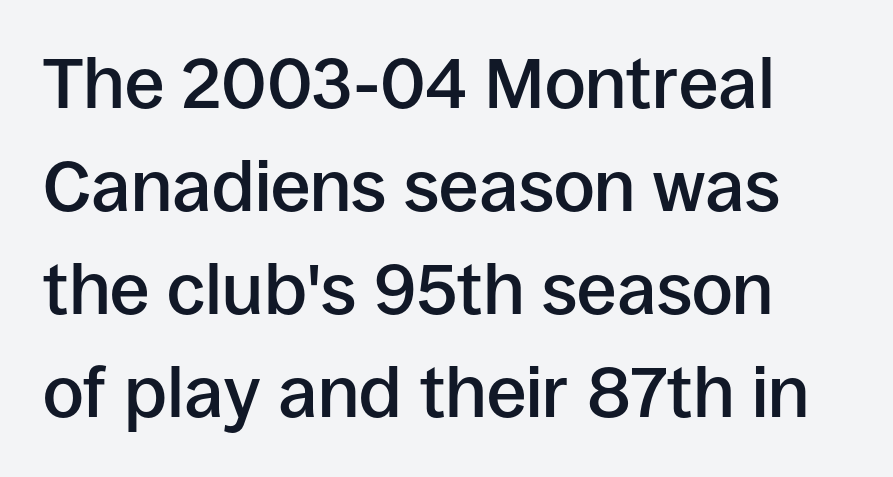
The image shows 71 px semibold sans-serif type, upright; set normal line spacing (1.45x), normal letter spacing, not underlined; low stroke contrast and a large x-height.
